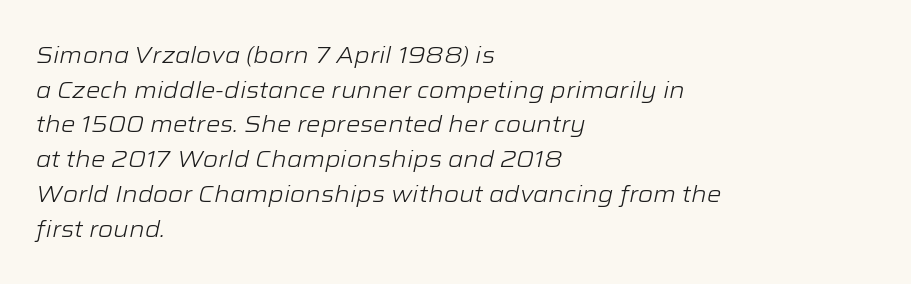
{"italic": "yes", "lean": "right", "slant_degrees": 12, "bold": "no", "underline": "no", "align": "left", "line_spacing": "normal", "line_spacing_ratio": 1.51, "letter_spacing": "normal", "letter_spacing_em": 0.0, "glyph_px": 23}
